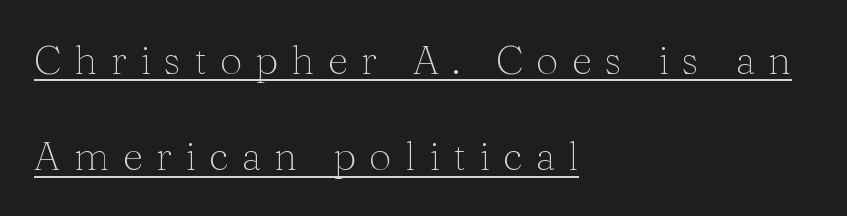
Each letter's strokes conclude with small projecting serifs. No italicization has been applied; the sample stays upright. The lines in this sample share a left origin and differ only in where they stop. The weight would be labelled regular, book, light, or lighter still.
